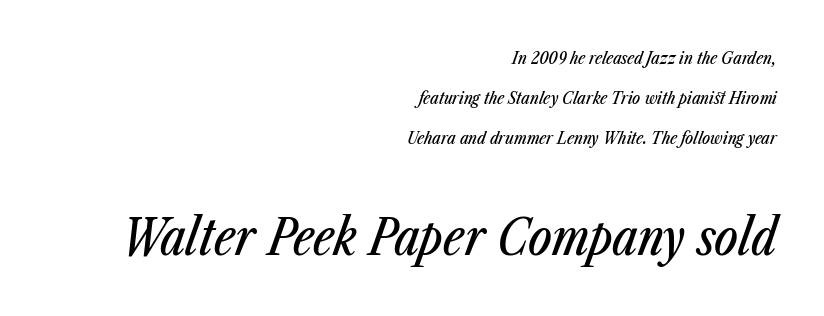
The image shows 50 px condensed type, italic (leaning right); set right-aligned, loose line spacing (2.34x), normal letter spacing, not underlined; the second (bottom) block is 2.94x larger; low stroke contrast and a medium x-height.
